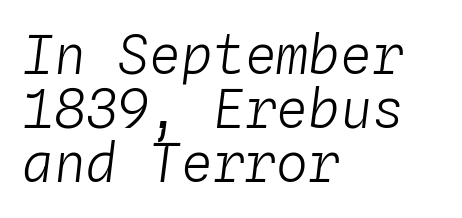
Weight: in the light-to-regular range. Italic? Definitely — the glyphs are oblique. Glance below the letters and you will spot only blank space. Reading down the column, the eye jumps only a short way to each next line. The paragraph has a hard left edge and a soft right edge.
